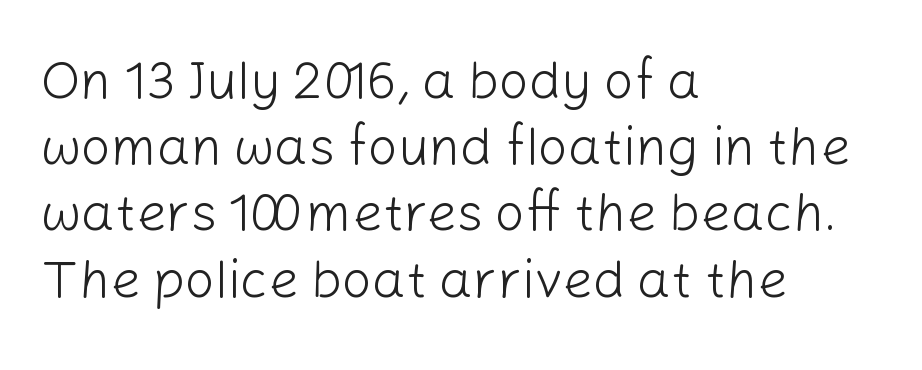
{"serif": "no", "italic": "no", "bold": "no", "weight": "light", "width": "normal", "stroke_contrast": "low", "x_height": "medium", "monospaced": "no", "underline": "no", "align": "left", "line_spacing": "normal", "line_spacing_ratio": 1.25, "letter_spacing": "normal", "letter_spacing_em": 0.0, "glyph_px": 53}
